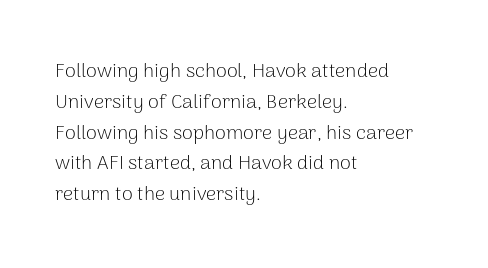
Unmarked baselines from the first word to the last. Between one letter and the next there's only the usual sliver of space. Left-aligned paragraph, ragged on the right. Compared with typical paragraphs, the rows here are spaced about the same. It's the straight-up-and-down kind of type.
